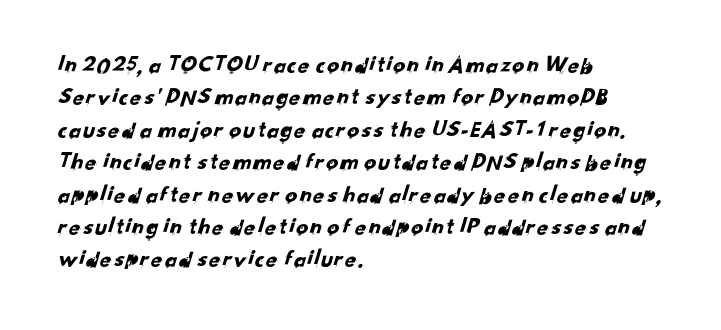
The image shows 24 px text type; set left-aligned, normal line spacing (1.35x), normal letter spacing, not underlined.
